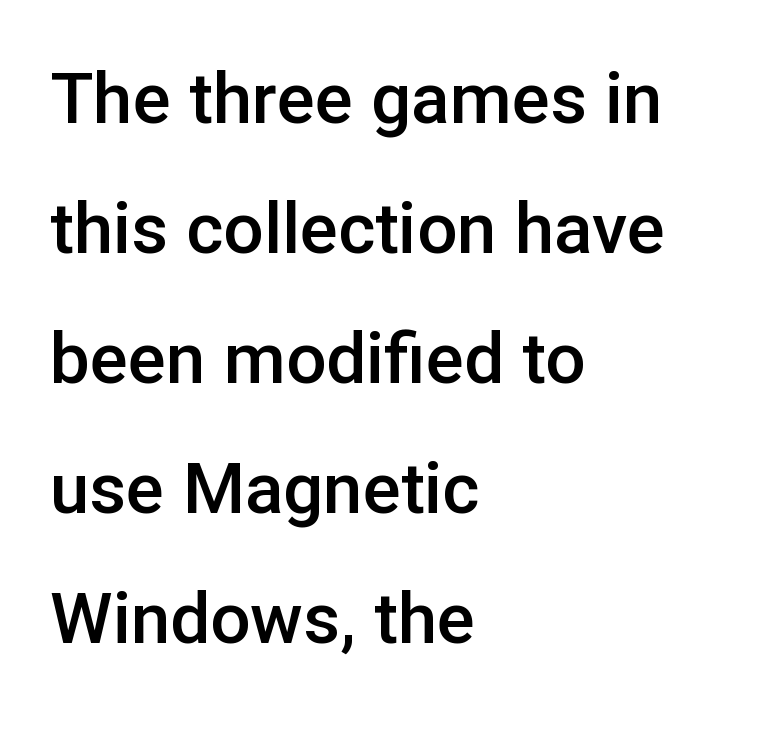
Layout note: lines flush left. The face used here is proportionally spaced, like ordinary book or web type. Descenders are the only things crossing below the line. The horizontal fit of the characters is conventional and even.
